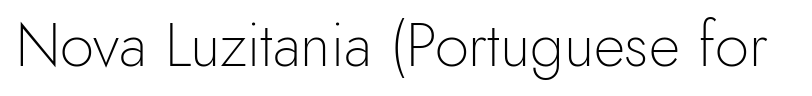
Q: Is the text bold? A: No.
Q: Is the text italic (slanted)? A: No, it is upright.
Q: Is the typeface a serif or a sans-serif typeface? A: Sans-serif.
Q: Is the text underlined? A: No.
Q: Is the spacing between letters normal or unusually wide? A: Normal.
Q: Width (condensed, normal, or wide)? A: Normal.
Q: x-height? A: Small.
Q: Monospaced? A: No.
